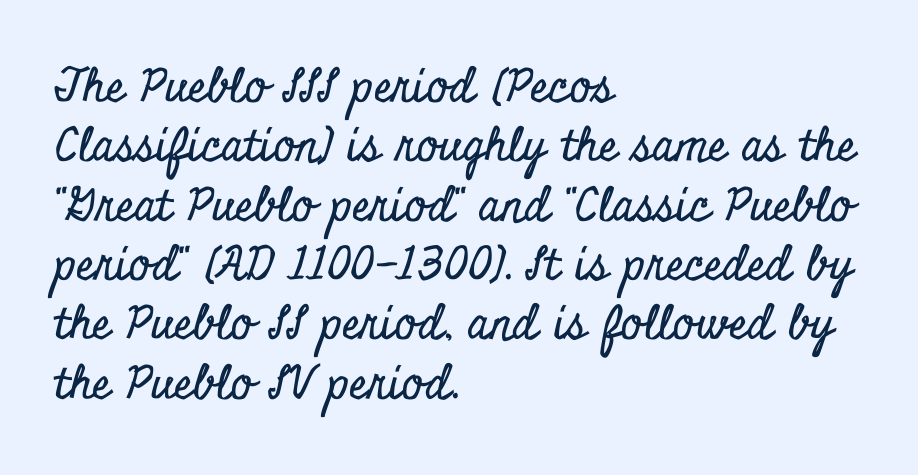
The image shows 46 px condensed serif type; set left-aligned, normal line spacing (1.29x), normal letter spacing, not underlined; low stroke contrast and a small x-height.
